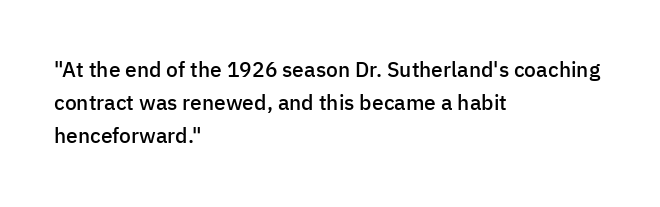
Q: Is the text bold? A: Semi-bold.
Q: Is the text italic (slanted)? A: No, it is upright.
Q: Is the text underlined? A: No.
Q: How is the paragraph aligned? A: Left-aligned.
Q: Is the spacing between letters normal or unusually wide? A: Normal.
Q: Is the spacing between lines tight, normal or loose? A: Normal.
